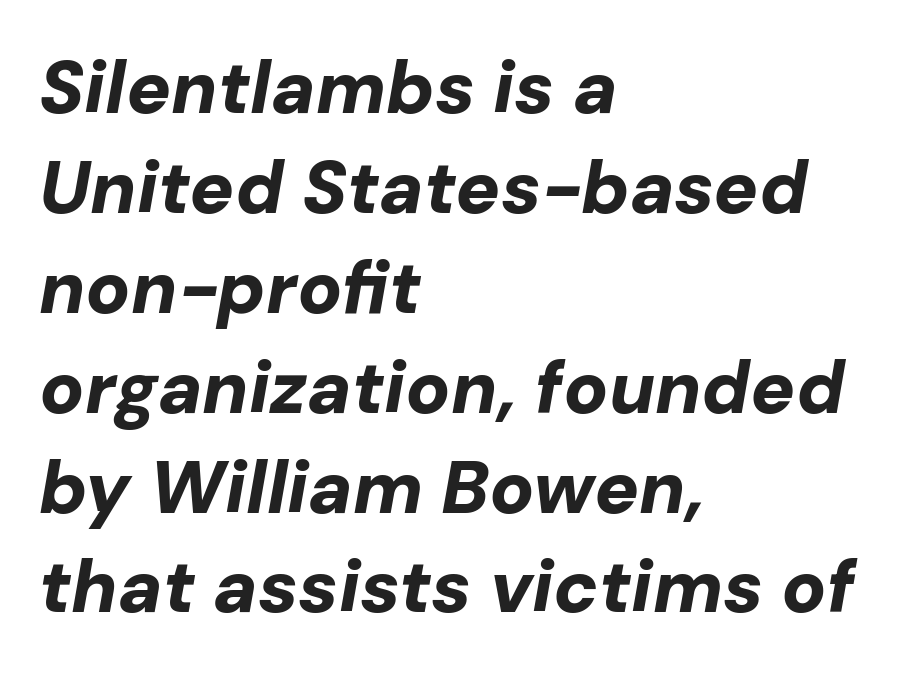
Think of a printed novel: that variable character pitch is what you see here. Any mark beneath the type? The region is blank. Honestly, the letter spacing is just normal — you wouldn't notice it. I'd describe the lettering as bold — thick and assertive. Tall strokes in this sample are angled rather than plumb. Every row of glyphs begins at an identical x-position on the left.
